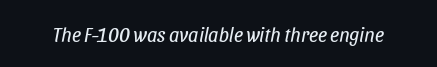
{"italic": "yes", "lean": "right", "slant_degrees": 11, "bold": "no", "underline": "no", "letter_spacing": "normal", "letter_spacing_em": 0.0, "glyph_px": 20}
